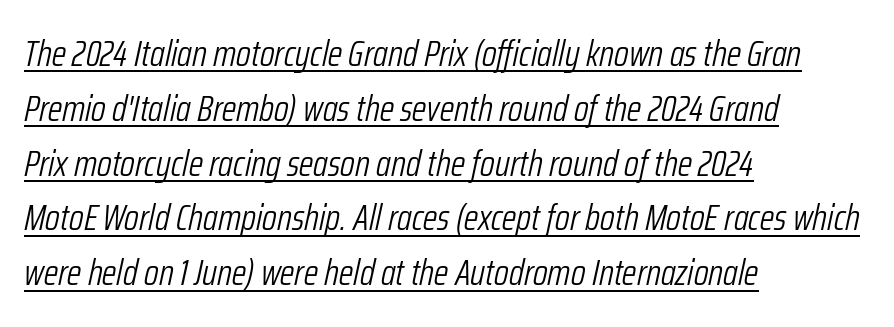
What's the leading like? Ordinary, nothing unusual. Inter-character spacing is left at the font's built-in metrics. Slant detected: the letters are inclined. Think of a printed novel: that variable character pitch is what you see here.
